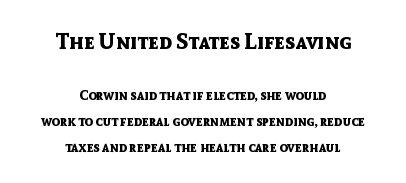
Q: Is the text bold? A: Yes.
Q: Is the text italic (slanted)? A: No, it is upright.
Q: Is the text underlined? A: No.
Q: How is the paragraph aligned? A: Centered.
Q: Is the spacing between letters normal or unusually wide? A: Normal.
Q: Which block of text is set in a larger size, the first (top) or the second (bottom)? A: The first (top) one.
